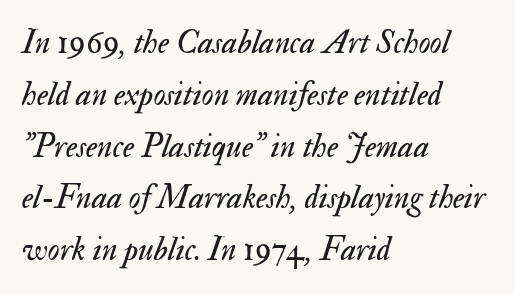
{"italic": "yes", "lean": "right", "slant_degrees": 17, "bold": "no", "weight": "regular", "width": "normal", "stroke_contrast": "medium", "x_height": "small", "monospaced": "no", "underline": "no", "align": "left", "line_spacing": "normal", "line_spacing_ratio": 1.57, "letter_spacing": "normal", "letter_spacing_em": 0.0, "glyph_px": 33}
